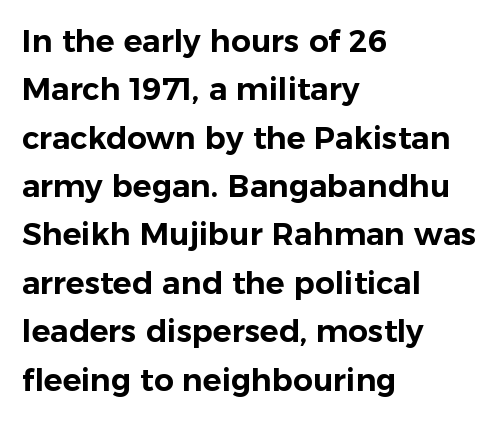
Is there much room between lines? A standard amount, neither cramped nor airy. Style check: upright. The letterforms sit shoulder to shoulder at normal distance. Horizontally, the lines are justified to the leading edge only. Nothing sits at the stroke ends, so this counts as sans-serif.
